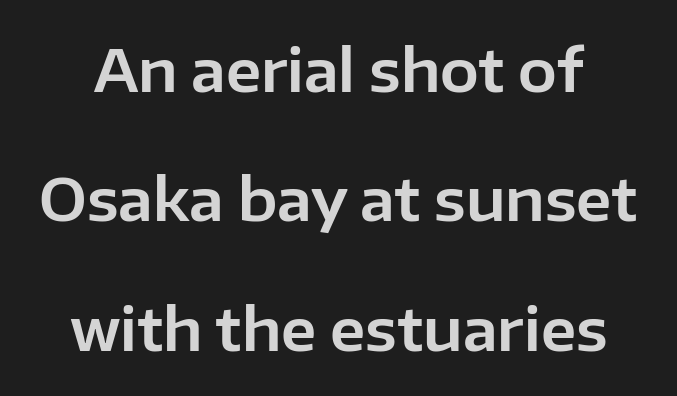
You could not count columns in this text — the font is proportionally spaced. This block would shrink considerably if given ordinary leading; it's expanded now. Unlike italic type, these characters show no tilt at all. The face used here is a sans, in the tradition of grotesques and geometrics.
